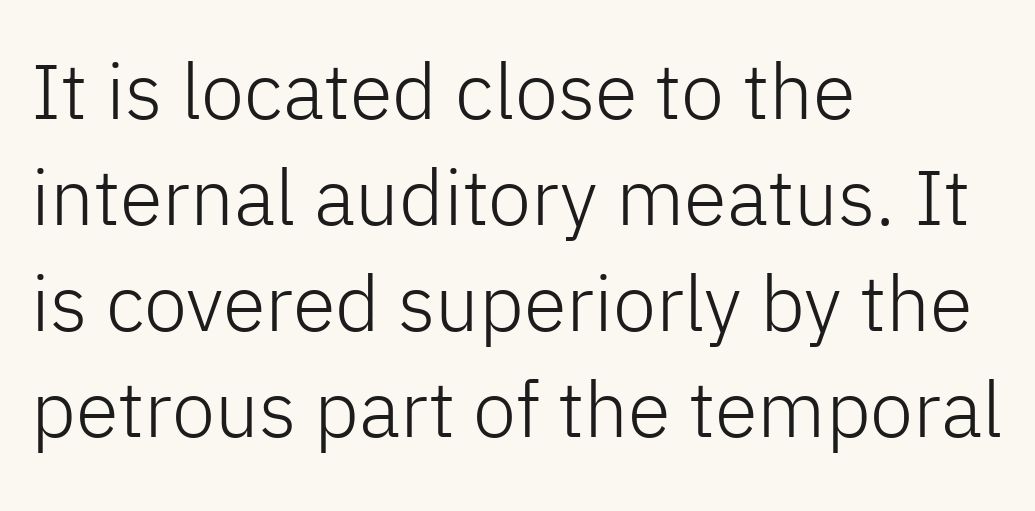
What kind of face is this? One without serifs — a sans. This rendering leaves character spacing at its baseline value. No italicization has been applied; the sample stays upright. The passage shown is typed in a proportional face where columns would drift.
